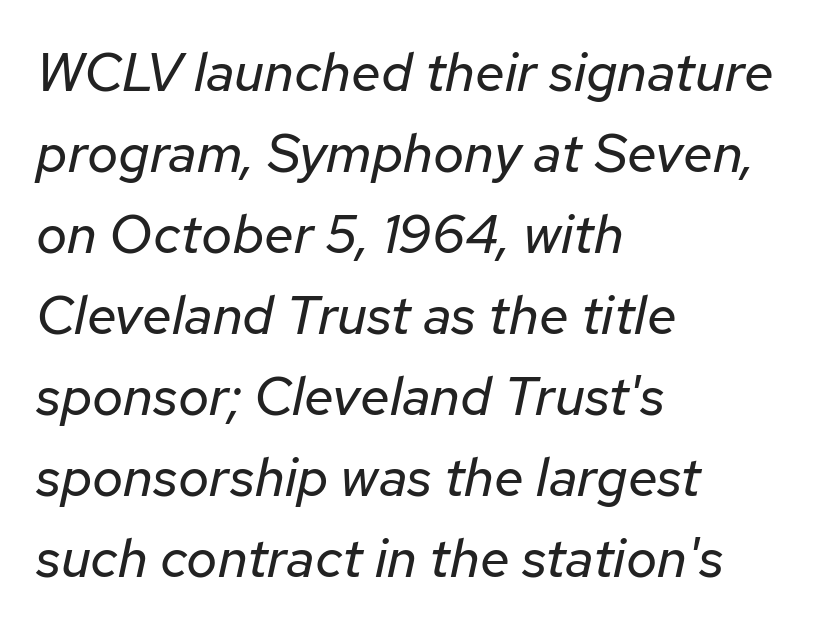
Q: Is the text bold? A: No.
Q: Is the text italic (slanted)? A: Yes, it leans right by about 12 degrees.
Q: Is the text underlined? A: No.
Q: How is the paragraph aligned? A: Left-aligned.
Q: Is the spacing between letters normal or unusually wide? A: Normal.
Q: Is the spacing between lines tight, normal or loose? A: Normal.
Q: Width (condensed, normal, or wide)? A: Normal.
Q: Stroke contrast? A: Low.
Q: x-height? A: Medium.
Q: Monospaced? A: No.
